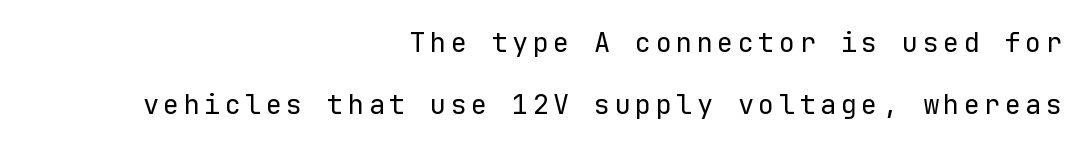
Weight: in the light-to-regular range. Caption: multi-line text, flush right, ragged left. No italicization has been applied; the sample stays upright. Successive baselines arrive slowly, with a big drop between each.
